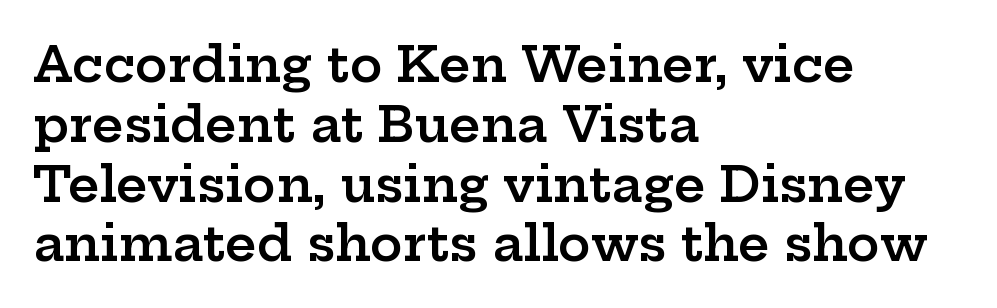
{"serif": "yes", "italic": "no", "bold": "semi", "weight": "semibold", "width": "wide", "stroke_contrast": "low", "x_height": "medium", "monospaced": "no", "underline": "no", "align": "left", "line_spacing_ratio": 1.22, "letter_spacing": "normal", "letter_spacing_em": 0.0, "glyph_px": 49}
